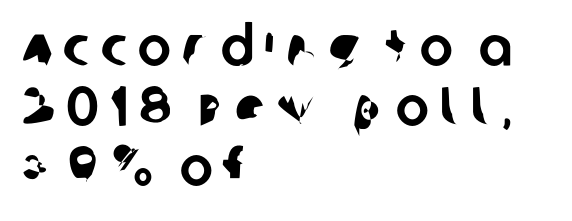
Q: Is the typeface a serif or a sans-serif typeface? A: Sans-serif.
Q: Is the text underlined? A: No.
Q: How is the paragraph aligned? A: Left-aligned.
Q: Is the spacing between lines tight, normal or loose? A: Tight.
Q: Width (condensed, normal, or wide)? A: Normal.
Q: Stroke contrast? A: Low.
Q: x-height? A: Large.
Q: Monospaced? A: No.
